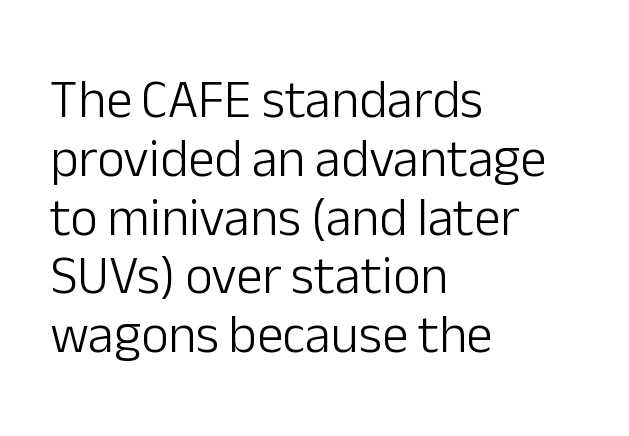
The image shows 53 px light sans-serif type, upright; set left-aligned, tight line spacing (1.11x), normal letter spacing, not underlined; low stroke contrast and a medium x-height.
